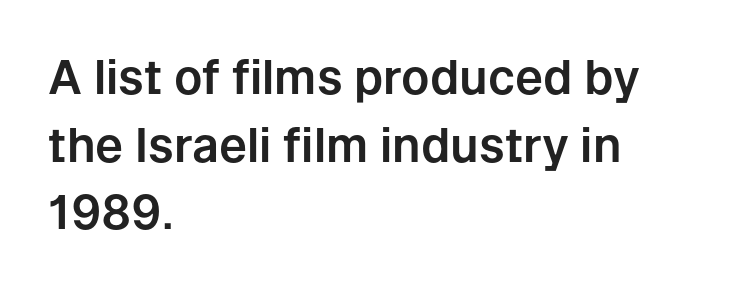
Q: Is the text italic (slanted)? A: No, it is upright.
Q: Is the typeface a serif or a sans-serif typeface? A: Sans-serif.
Q: Is the text underlined? A: No.
Q: How is the paragraph aligned? A: Left-aligned.
Q: Is the spacing between letters normal or unusually wide? A: Normal.
Q: Is the spacing between lines tight, normal or loose? A: Normal.
Q: Width (condensed, normal, or wide)? A: Normal.
Q: Stroke contrast? A: Low.
Q: x-height? A: Medium.
Q: Monospaced? A: No.
